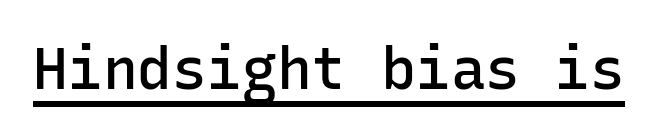
{"serif": "no", "italic": "no", "bold": "semi", "weight": "semibold", "width": "normal", "stroke_contrast": "low", "x_height": "medium", "monospaced": "yes", "underline": "yes", "letter_spacing": "normal", "letter_spacing_em": 0.0, "glyph_px": 58}
